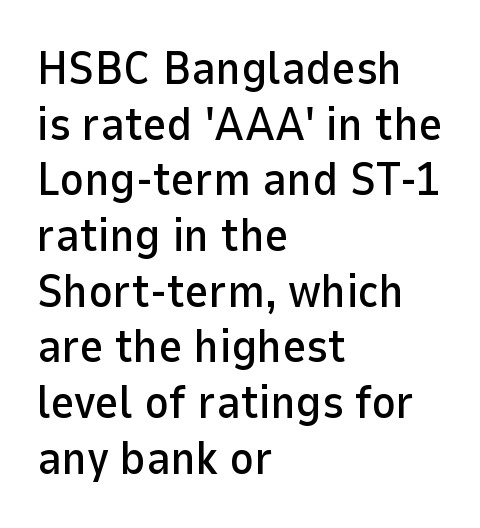
Q: Is the text italic (slanted)? A: No, it is upright.
Q: Is the typeface a serif or a sans-serif typeface? A: Sans-serif.
Q: Is the text underlined? A: No.
Q: How is the paragraph aligned? A: Left-aligned.
Q: Is the spacing between letters normal or unusually wide? A: Normal.
Q: Width (condensed, normal, or wide)? A: Normal.
Q: Stroke contrast? A: Low.
Q: x-height? A: Medium.
Q: Monospaced? A: No.
